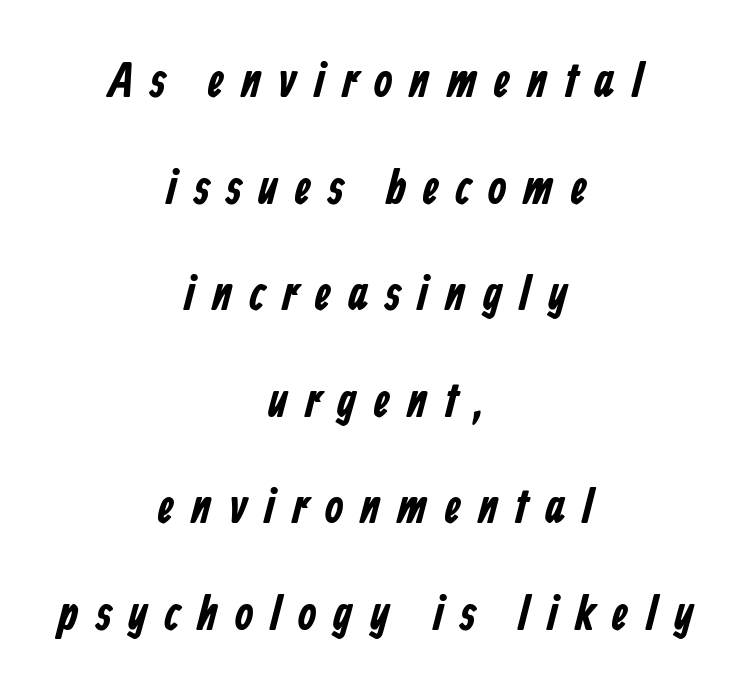
Q: Is the typeface a serif or a sans-serif typeface? A: Sans-serif.
Q: Is the text underlined? A: No.
Q: How is the paragraph aligned? A: Centered.
Q: Is the spacing between letters normal or unusually wide? A: Unusually wide.
Q: Is the spacing between lines tight, normal or loose? A: Loose.
Q: Width (condensed, normal, or wide)? A: Condensed.
Q: Stroke contrast? A: Low.
Q: x-height? A: Medium.
Q: Monospaced? A: No.
